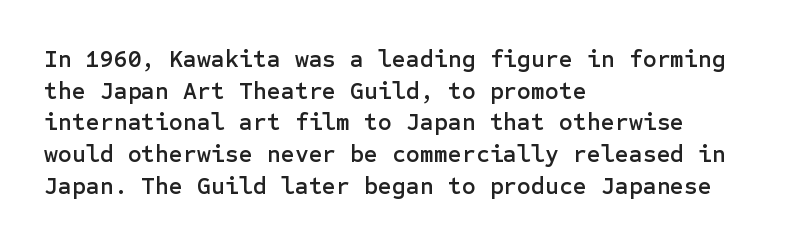
{"italic": "no", "underline": "no", "align": "left", "line_spacing": "normal", "line_spacing_ratio": 1.32, "letter_spacing": "normal", "letter_spacing_em": 0.0, "glyph_px": 24}
